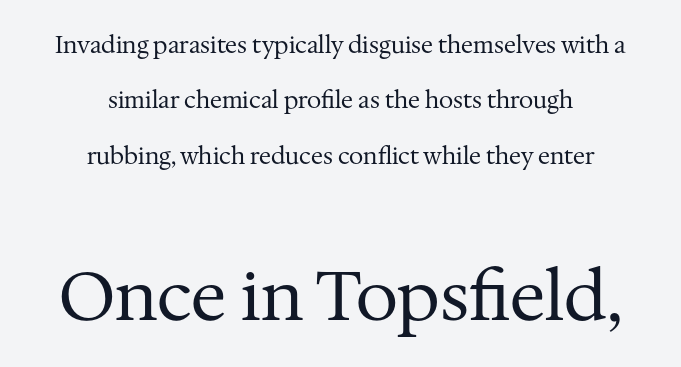
Compared with typical body copy, the letter spacing here is the same. The setting favours the middle, as headings and verse often do. The characters are drawn with everyday or finer stroke widths. Only glyphs here, with clear space below each row. How would I describe the line gaps? Wide and relaxed. The typography opts for an upright posture over an oblique one.
